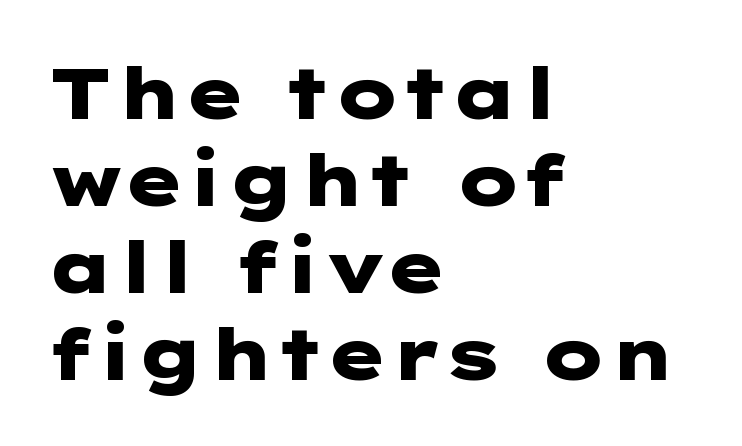
The image shows 72 px heavy, wide sans-serif type, upright; set left-aligned, line spacing 1.21x, normal letter spacing, not underlined; low stroke contrast and a medium x-height.
